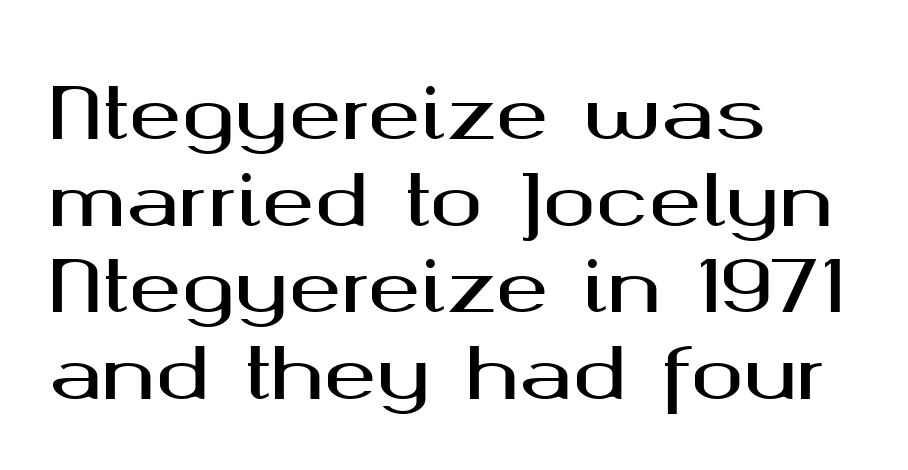
Q: Is the text italic (slanted)? A: No, it is upright.
Q: Is the typeface a serif or a sans-serif typeface? A: Sans-serif.
Q: Is the text underlined? A: No.
Q: How is the paragraph aligned? A: Left-aligned.
Q: Is the spacing between letters normal or unusually wide? A: Normal.
Q: Width (condensed, normal, or wide)? A: Wide.
Q: Stroke contrast? A: Medium.
Q: x-height? A: Medium.
Q: Monospaced? A: No.
